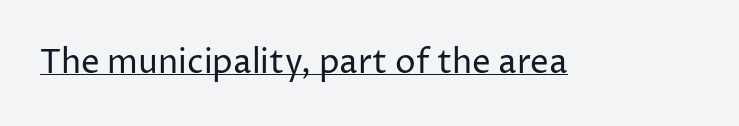
Unlike a traditional serif, this face leaves its strokes unadorned. Letters have the restrained weight of plain body copy at most. Students, note that the glyphs here touch the page at normal intervals. This is the regular roman posture of the typeface.
